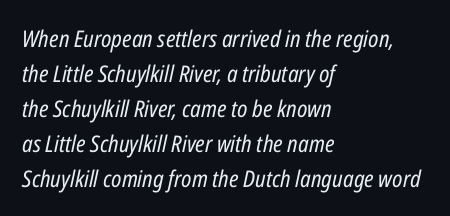
{"italic": "yes", "lean": "right", "slant_degrees": 12, "bold": "no", "underline": "no", "align": "left", "line_spacing": "normal", "line_spacing_ratio": 1.52, "letter_spacing": "normal", "letter_spacing_em": 0.0, "glyph_px": 23}
